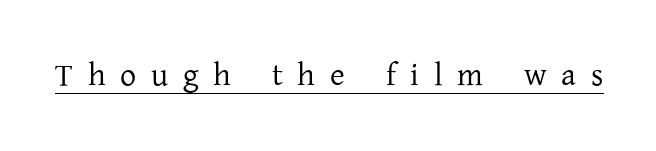
The image shows 32 px regular-weight serif type, upright; set unusually wide letter spacing (+0.46 em), underlined; low stroke contrast and a medium x-height.
